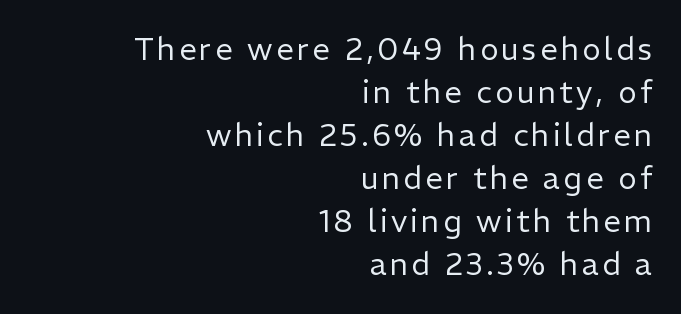
{"serif": "no", "italic": "no", "bold": "no", "weight": "regular", "width": "normal", "stroke_contrast": "low", "x_height": "medium", "monospaced": "no", "underline": "no", "align": "right", "line_spacing": "normal", "line_spacing_ratio": 1.39, "glyph_px": 31}
